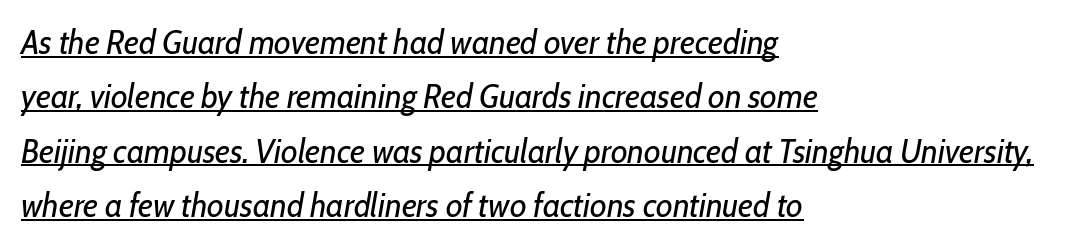
{"italic": "yes", "lean": "right", "slant_degrees": 10, "bold": "no", "weight": "regular", "width": "condensed", "stroke_contrast": "low", "x_height": "medium", "monospaced": "no", "underline": "yes", "align": "left", "line_spacing": "normal", "line_spacing_ratio": 1.6, "letter_spacing": "normal", "letter_spacing_em": 0.0, "glyph_px": 34}
